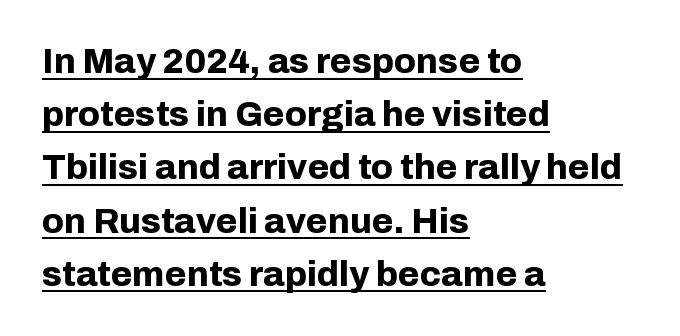
{"serif": "no", "italic": "no", "bold": "yes", "weight": "bold", "width": "normal", "stroke_contrast": "low", "x_height": "medium", "monospaced": "no", "underline": "yes", "align": "left", "line_spacing": "normal", "line_spacing_ratio": 1.52, "letter_spacing": "normal", "letter_spacing_em": 0.0, "glyph_px": 35}
